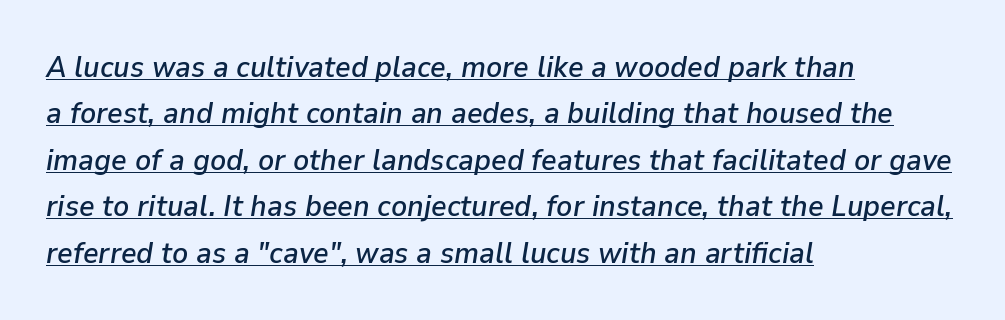
Q: Is the text italic (slanted)? A: Yes, it leans right by about 9 degrees.
Q: Is the text underlined? A: Yes.
Q: How is the paragraph aligned? A: Left-aligned.
Q: Is the spacing between letters normal or unusually wide? A: Normal.
Q: Is the spacing between lines tight, normal or loose? A: Normal.
Q: Width (condensed, normal, or wide)? A: Normal.
Q: Stroke contrast? A: Low.
Q: x-height? A: Medium.
Q: Monospaced? A: No.
